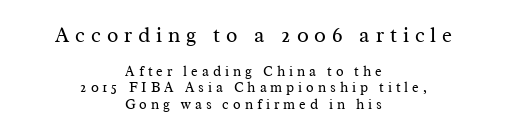
The image shows 21 px text type, upright; set centered, line spacing 1.16x, unusually wide letter spacing (+0.28 em), not underlined; the first (top) block is 1.5x larger.
